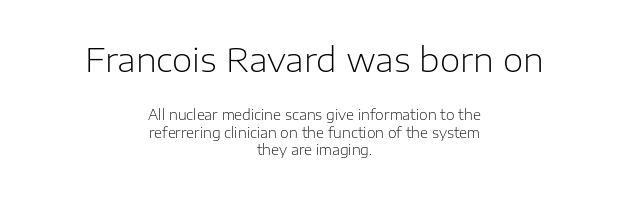
Q: Is the text bold? A: No.
Q: Is the text italic (slanted)? A: No, it is upright.
Q: Is the typeface a serif or a sans-serif typeface? A: Sans-serif.
Q: Is the text underlined? A: No.
Q: How is the paragraph aligned? A: Centered.
Q: Is the spacing between letters normal or unusually wide? A: Normal.
Q: Which block of text is set in a larger size, the first (top) or the second (bottom)? A: The first (top) one.
Q: Width (condensed, normal, or wide)? A: Normal.
Q: Stroke contrast? A: Low.
Q: x-height? A: Medium.
Q: Monospaced? A: No.
